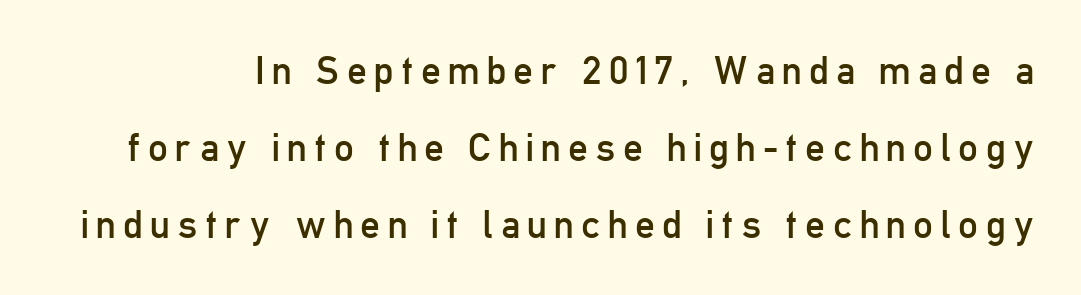
The image shows 39 px regular-weight, condensed sans-serif type, upright; set loose line spacing (1.98x), not underlined; low stroke contrast and a medium x-height.
